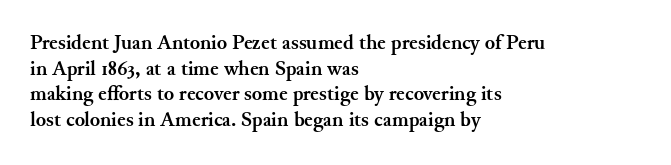
Is there any slant? The stems are plumb. The zone under the glyphs is completely vacant. Caption: bold face, heavy strokes. Each word holds together tightly as a unit, with standard inter-letter gaps. Does the copy run flush right? No — it runs flush left.
